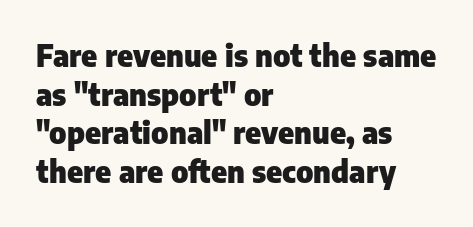
Q: Is the text bold? A: Yes.
Q: Is the text italic (slanted)? A: No, it is upright.
Q: Is the typeface a serif or a sans-serif typeface? A: Sans-serif.
Q: Is the text underlined? A: No.
Q: How is the paragraph aligned? A: Left-aligned.
Q: Is the spacing between letters normal or unusually wide? A: Normal.
Q: Is the spacing between lines tight, normal or loose? A: Normal.
Q: Width (condensed, normal, or wide)? A: Normal.
Q: Stroke contrast? A: Low.
Q: x-height? A: Medium.
Q: Monospaced? A: No.
